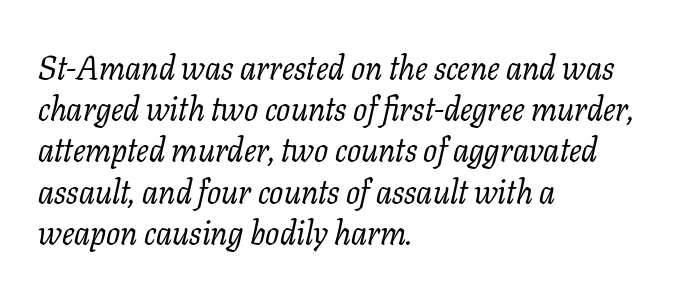
The image shows 33 px regular-weight serif type, italic (leaning right); set left-aligned, normal line spacing (1.25x), normal letter spacing, not underlined; low stroke contrast and a medium x-height.
